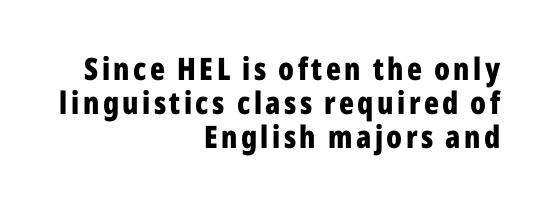
Q: Is the text bold? A: Yes.
Q: Is the text italic (slanted)? A: No, it is upright.
Q: Is the typeface a serif or a sans-serif typeface? A: Sans-serif.
Q: Is the text underlined? A: No.
Q: How is the paragraph aligned? A: Right-aligned.
Q: Is the spacing between lines tight, normal or loose? A: Tight.
Q: Width (condensed, normal, or wide)? A: Condensed.
Q: Stroke contrast? A: Low.
Q: x-height? A: Medium.
Q: Monospaced? A: No.
